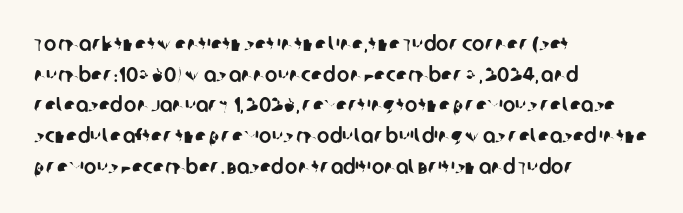
Q: Is the text underlined? A: No.
Q: How is the paragraph aligned? A: Left-aligned.
Q: Is the spacing between letters normal or unusually wide? A: Normal.
Q: Is the spacing between lines tight, normal or loose? A: Normal.
